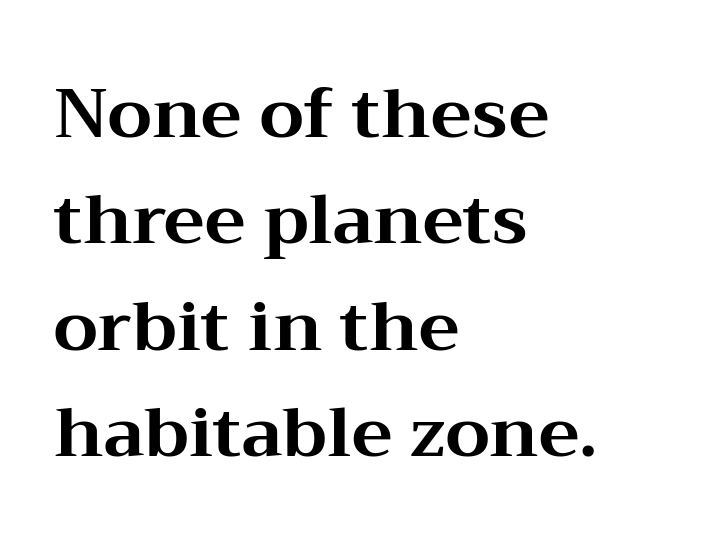
Horizontal alignment here is leftward, the default for most running prose. Are there feet on the stems? There are — it's a serif. How would I describe the line gaps? Plain and ordinary. Posture: vertical.
